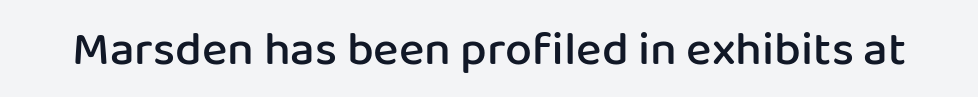
The letters advance in unequal steps, a hallmark of proportional type. Unlike a traditional serif, this face leaves its strokes unadorned. The letterforms sit shoulder to shoulder at normal distance. This is moderately heavy type, rendered in semibold. Plain, unruled lines of type.
